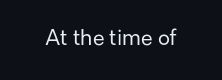
The passage shown is not underscored anywhere. The font's upright variant was chosen for this text. Stems here are at most as thick as an everyday book face. Observe the ordinary spacing: letters are neighbours, not strangers.
